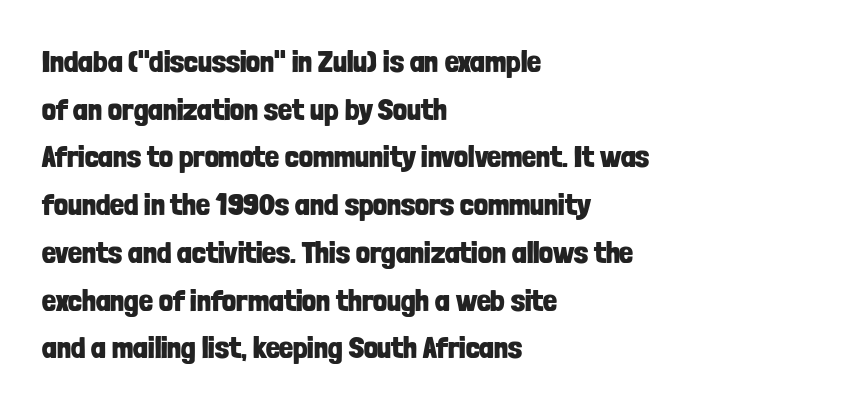
Casual observation: everything's shoved over to the left. The letters stand upright; this is a roman face. A sans-serif font was chosen for this passage. The face used here has the dense, thick strokes of a bold. Spacing between characters is what you'd get straight out of the box.
